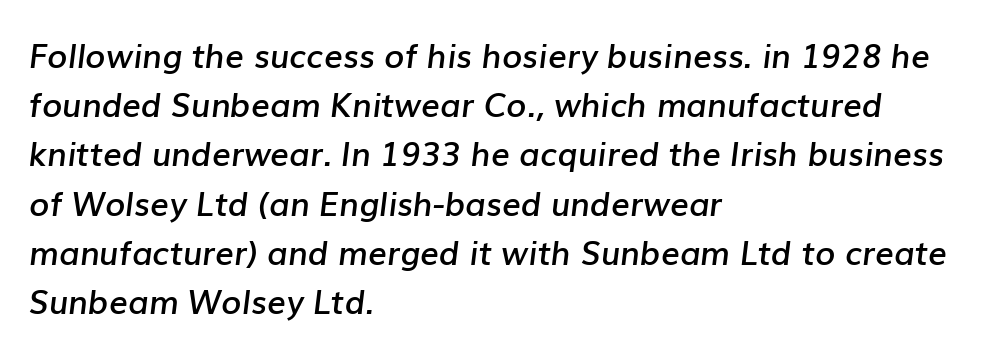
{"italic": "yes", "lean": "right", "slant_degrees": 7, "bold": "semi", "weight": "semibold", "width": "normal", "stroke_contrast": "low", "x_height": "medium", "monospaced": "no", "underline": "no", "align": "left", "line_spacing": "normal", "line_spacing_ratio": 1.49, "letter_spacing": "normal", "letter_spacing_em": 0.0, "glyph_px": 33}
